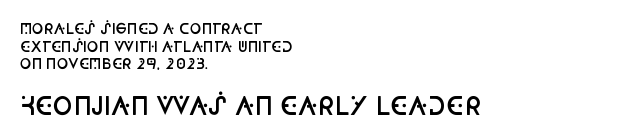
This sample is left-justified, so line endings fall wherever the words run out. The string is rendered with underlining switched off. Here the glyphs are tracked normally, forming tight word shapes. Regarding leading, the lines here are spaced in the standard way. The more generous point size was reserved for the lower chunk.
